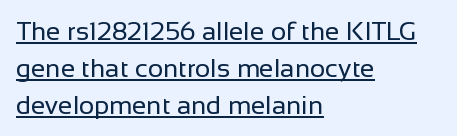
These lines were composed using upright roman letters. Check the space under the baseline: a stroke is drawn there. The line texture is even and compact thanks to regular tracking. In terms of leading, this rendering sits right in the middle. A classic flush-left, rag-right setting is used for this passage. These glyphs show unthickened strokes, regular width or finer.
